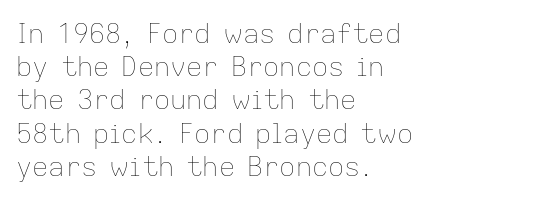
The zone under the glyphs is completely vacant. The passage is arranged the way most books set body copy — flush left. The type sits square on the baseline with zero lean. Weight: in the light-to-regular range. In terms of letterspacing, this is plain default setting.
